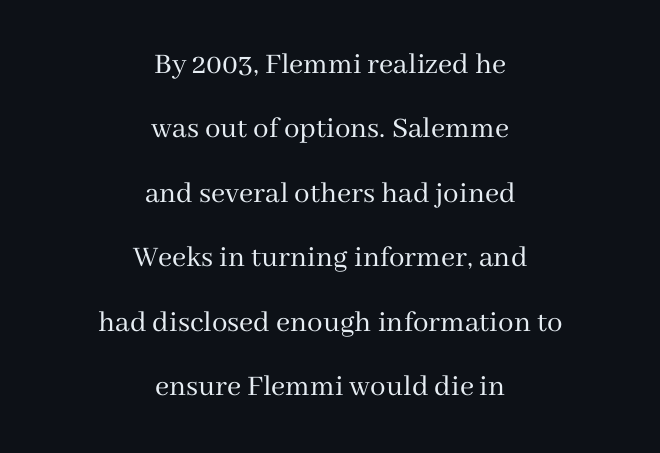
Observe the serifs anchoring each vertical stroke in this sample. The leading is generous, giving the passage an open texture. Caption: standard tracking, unaltered. Beneath every word, the page is bare. A typesetter would call this proportional, since set widths differ per character.
